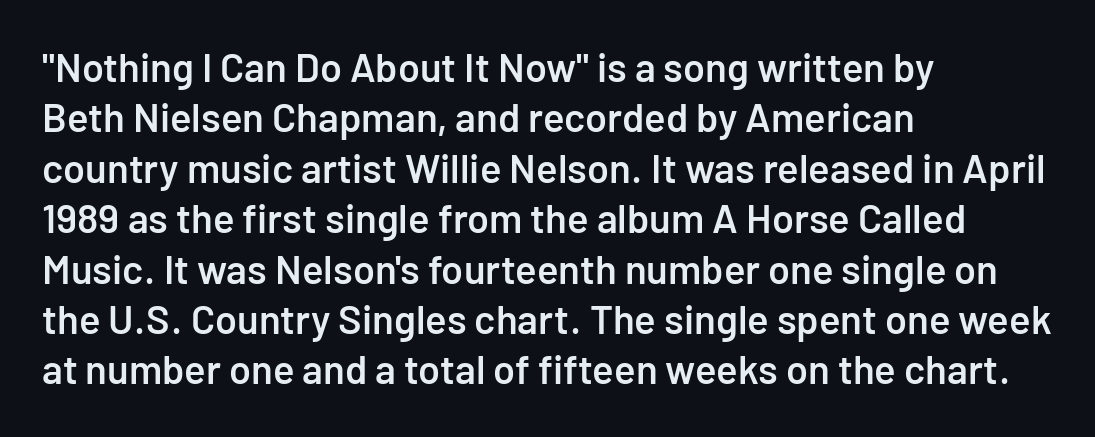
The image shows 40 px semibold sans-serif type, upright; set left-aligned, normal line spacing (1.26x), normal letter spacing, not underlined; low stroke contrast and a medium x-height.
